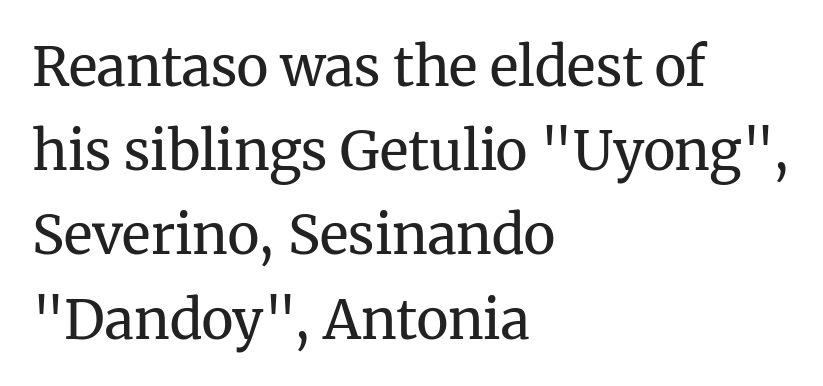
Q: Is the text bold? A: No.
Q: Is the text italic (slanted)? A: No, it is upright.
Q: Is the typeface a serif or a sans-serif typeface? A: Serif.
Q: Is the text underlined? A: No.
Q: How is the paragraph aligned? A: Left-aligned.
Q: Is the spacing between letters normal or unusually wide? A: Normal.
Q: Is the spacing between lines tight, normal or loose? A: Normal.
Q: Width (condensed, normal, or wide)? A: Normal.
Q: Stroke contrast? A: Medium.
Q: x-height? A: Medium.
Q: Monospaced? A: No.
